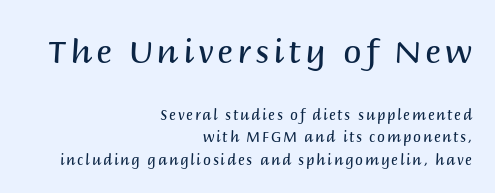
Q: Is the text bold? A: No.
Q: Is the text italic (slanted)? A: Yes.
Q: Is the typeface a serif or a sans-serif typeface? A: Sans-serif.
Q: Is the text underlined? A: No.
Q: How is the paragraph aligned? A: Right-aligned.
Q: Is the spacing between lines tight, normal or loose? A: Normal.
Q: Which block of text is set in a larger size, the first (top) or the second (bottom)? A: The first (top) one.
Q: Width (condensed, normal, or wide)? A: Normal.
Q: Stroke contrast? A: Medium.
Q: x-height? A: Large.
Q: Monospaced? A: No.
